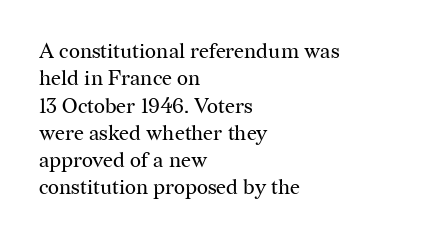
Reading down the block, your eye returns to a fixed left position each line. The weight tops out at a normal text grade. Interline gaps are of average width in this sample. The letters sit at their default tracking, neither squeezed nor spread.
